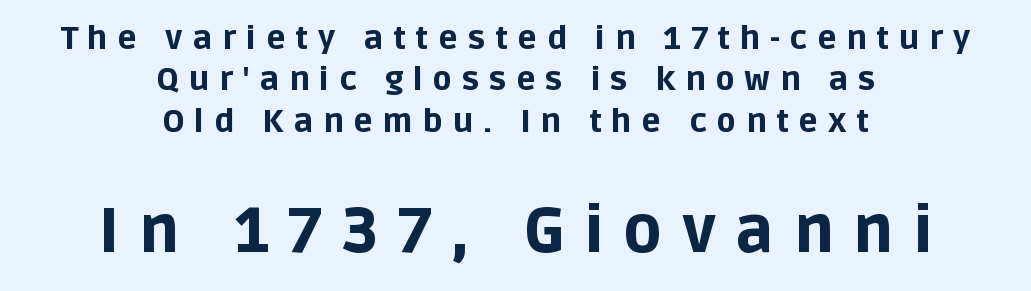
The image shows 63 px bold sans-serif type, upright; set centered, normal line spacing (1.29x), unusually wide letter spacing (+0.31 em), not underlined; the second (bottom) block is 1.97x larger; low stroke contrast and a large x-height.
